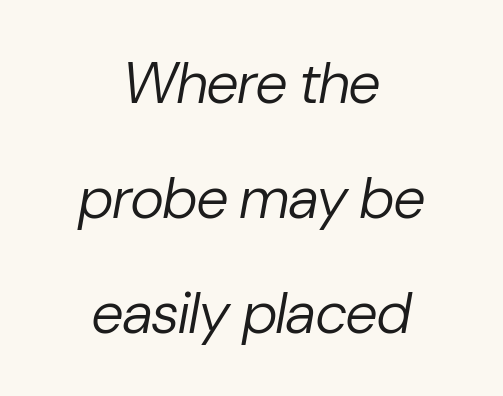
Q: Is the text bold? A: No.
Q: Is the text italic (slanted)? A: Yes, it leans right by about 10 degrees.
Q: Is the text underlined? A: No.
Q: How is the paragraph aligned? A: Centered.
Q: Is the spacing between letters normal or unusually wide? A: Normal.
Q: Is the spacing between lines tight, normal or loose? A: Loose.
Q: Width (condensed, normal, or wide)? A: Normal.
Q: Stroke contrast? A: Low.
Q: x-height? A: Medium.
Q: Monospaced? A: No.
